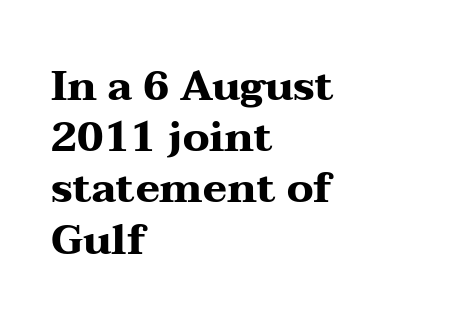
Q: Is the text bold? A: Yes.
Q: Is the text italic (slanted)? A: No, it is upright.
Q: Is the typeface a serif or a sans-serif typeface? A: Serif.
Q: Is the text underlined? A: No.
Q: How is the paragraph aligned? A: Left-aligned.
Q: Is the spacing between letters normal or unusually wide? A: Normal.
Q: Is the spacing between lines tight, normal or loose? A: Normal.
Q: Width (condensed, normal, or wide)? A: Wide.
Q: Stroke contrast? A: Medium.
Q: x-height? A: Medium.
Q: Monospaced? A: No.
